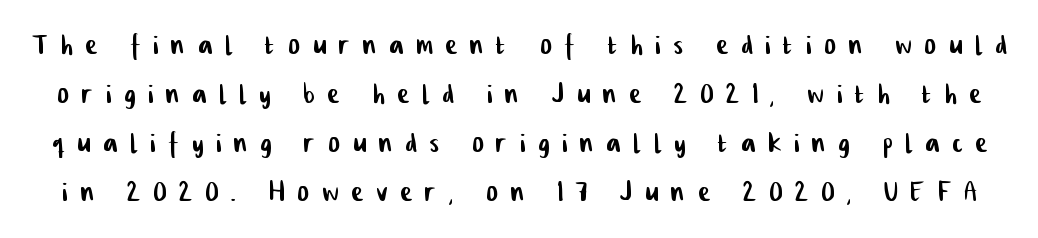
The image shows 35 px condensed sans-serif type; set normal line spacing (1.4x), unusually wide letter spacing (+0.38 em), not underlined; low stroke contrast and a medium x-height.
